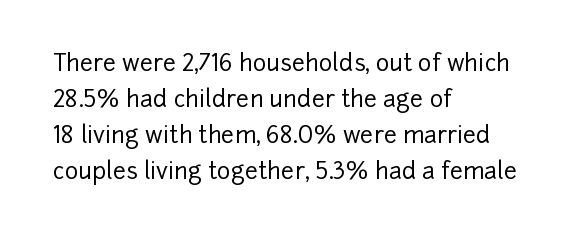
{"italic": "no", "underline": "no", "align": "left", "line_spacing": "normal", "line_spacing_ratio": 1.57, "letter_spacing": "normal", "letter_spacing_em": 0.0, "glyph_px": 23}
